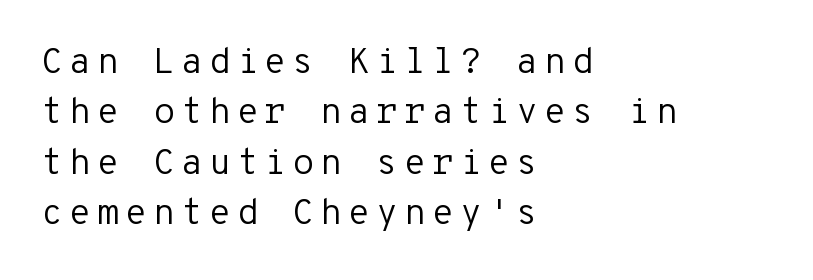
A typesetter would call this monospace, since all characters share one set width. Font category for this specimen: sans-serif. Is there any slant? The stems are plumb. Summary of vertical rhythm: regular, with standard interline spacing. Bold? No — there's no thickening of the strokes. The lines are quadded left.
